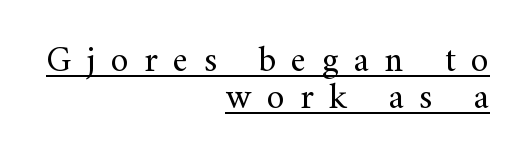
Weight: not bold — regular or lighter. The vertical gap from one line to the next is small. Type style note: has serifs. Notice how a bar underscores the lettering throughout. The paragraph has a hard right edge and a soft left edge.
